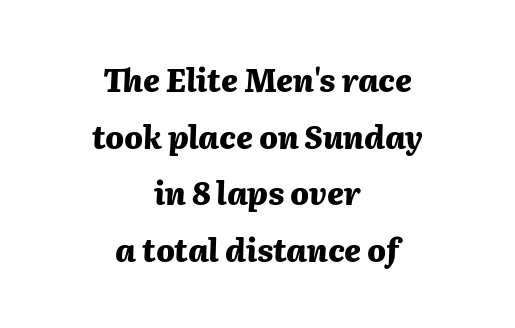
Q: Is the text bold? A: Yes.
Q: Is the text italic (slanted)? A: Yes, it leans right by about 2 degrees.
Q: Is the text underlined? A: No.
Q: How is the paragraph aligned? A: Centered.
Q: Is the spacing between letters normal or unusually wide? A: Normal.
Q: Width (condensed, normal, or wide)? A: Normal.
Q: Stroke contrast? A: Medium.
Q: x-height? A: Medium.
Q: Monospaced? A: No.
